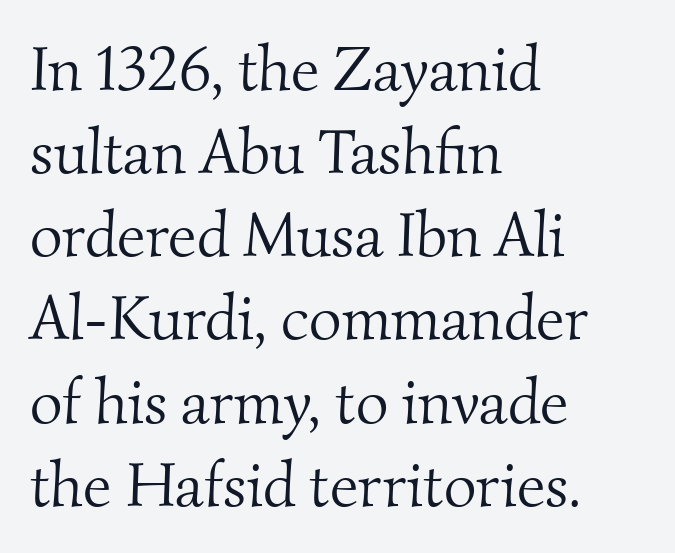
{"serif": "yes", "bold": "no", "weight": "light", "width": "normal", "stroke_contrast": "medium", "x_height": "small", "monospaced": "no", "underline": "no", "align": "left", "line_spacing": "normal", "line_spacing_ratio": 1.32, "letter_spacing": "normal", "letter_spacing_em": 0.0, "glyph_px": 63}
